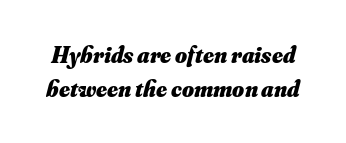
{"italic": "yes", "lean": "right", "slant_degrees": 16, "bold": "yes", "underline": "no", "line_spacing": "normal", "line_spacing_ratio": 1.47, "letter_spacing": "normal", "letter_spacing_em": 0.0, "glyph_px": 23}
